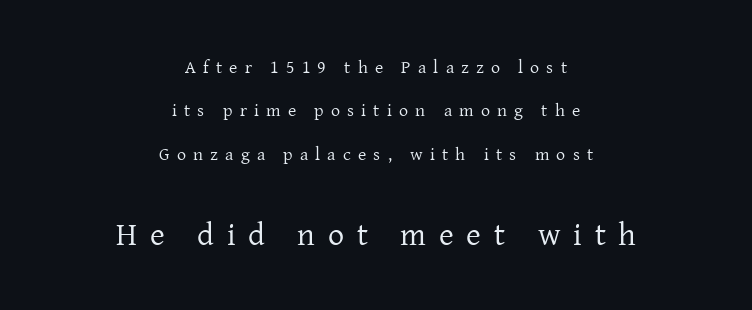
Layout note: lines centered. Looks like regular typesetting: each glyph gets only the width it needs. Honestly, the letter spacing is so wide it's the main thing you notice. Ink coverage per letter is moderate at most.
